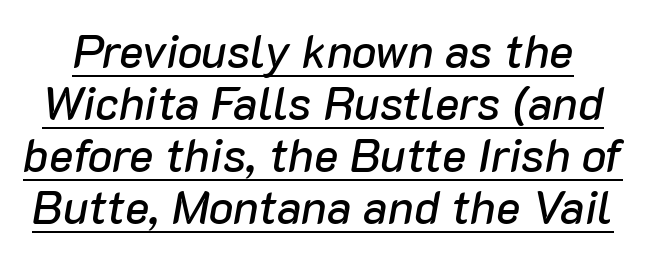
{"italic": "yes", "lean": "right", "slant_degrees": 10, "width": "normal", "stroke_contrast": "low", "x_height": "medium", "monospaced": "no", "underline": "yes", "line_spacing": "tight", "line_spacing_ratio": 1.13, "letter_spacing": "normal", "letter_spacing_em": 0.0, "glyph_px": 46}
